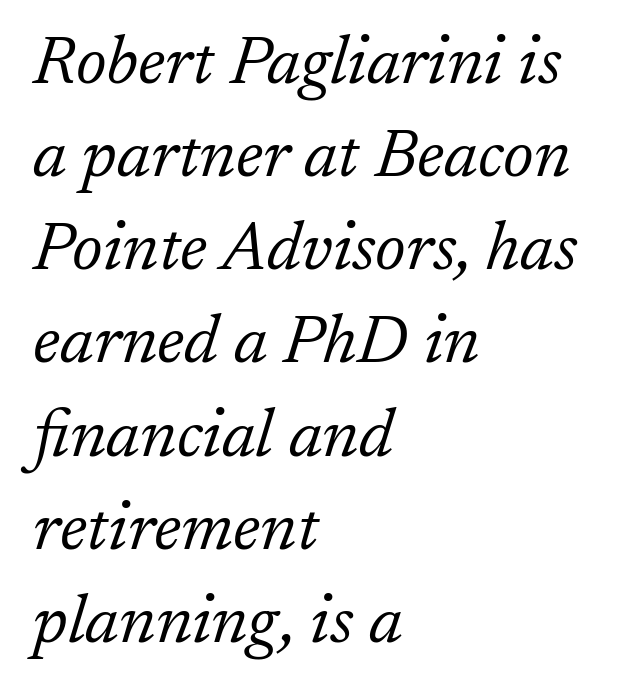
Q: Is the text bold? A: No.
Q: Is the text italic (slanted)? A: Yes, it leans right by about 17 degrees.
Q: Is the typeface a serif or a sans-serif typeface? A: Serif.
Q: Is the text underlined? A: No.
Q: How is the paragraph aligned? A: Left-aligned.
Q: Is the spacing between letters normal or unusually wide? A: Normal.
Q: Is the spacing between lines tight, normal or loose? A: Normal.
Q: Width (condensed, normal, or wide)? A: Normal.
Q: Stroke contrast? A: Low.
Q: x-height? A: Medium.
Q: Monospaced? A: No.
